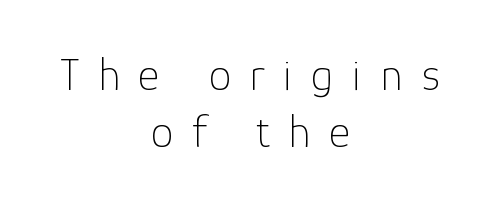
The block of text has a typical density, with ordinary space between rows. Does the lettering tilt? It doesn't — this is upright. Character widths vary here, with narrow letters taking less room than wide ones. The font sits on the lighter half of the weight spectrum, regular included. Letter spacing: wide.
